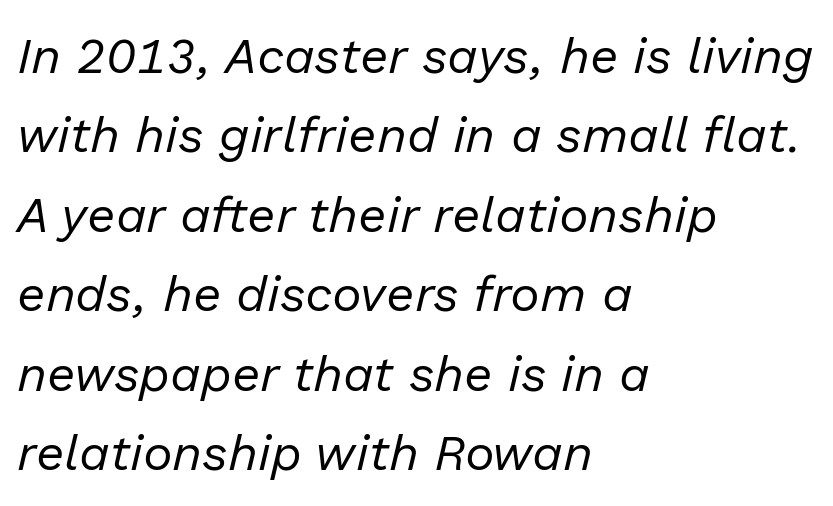
The image shows 50 px regular-weight type, italic (leaning right); set left-aligned, normal line spacing (1.59x), normal letter spacing, not underlined; low stroke contrast and a medium x-height.
